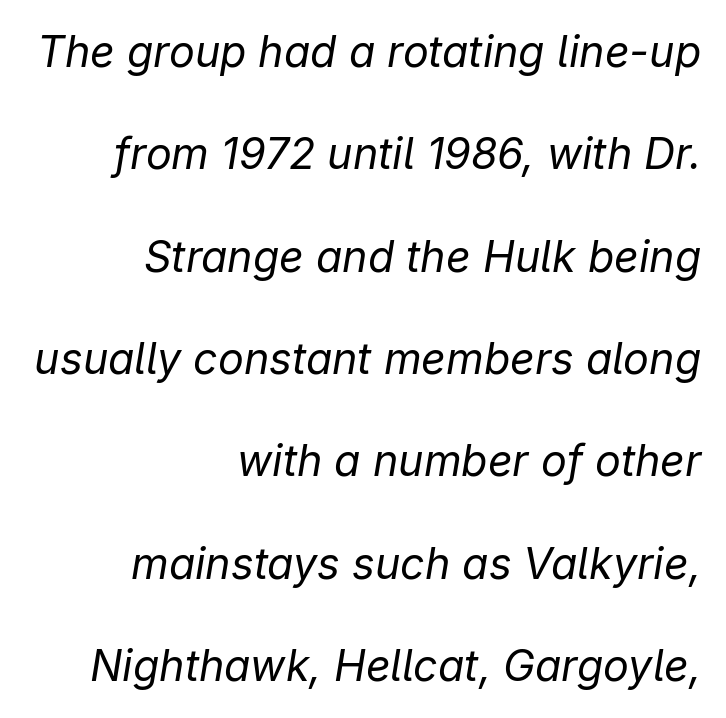
Q: Is the text bold? A: No.
Q: Is the text italic (slanted)? A: Yes, it leans right by about 9 degrees.
Q: Is the text underlined? A: No.
Q: How is the paragraph aligned? A: Right-aligned.
Q: Is the spacing between letters normal or unusually wide? A: Normal.
Q: Is the spacing between lines tight, normal or loose? A: Loose.
Q: Width (condensed, normal, or wide)? A: Normal.
Q: Stroke contrast? A: Low.
Q: x-height? A: Medium.
Q: Monospaced? A: No.
